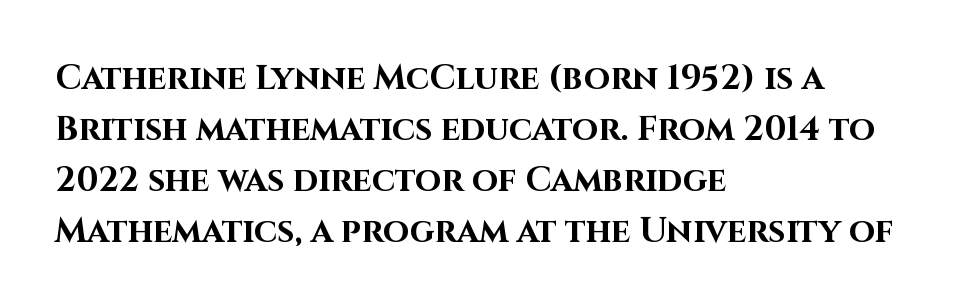
Q: Is the text bold? A: Yes.
Q: Is the text italic (slanted)? A: No, it is upright.
Q: Is the typeface a serif or a sans-serif typeface? A: Sans-serif.
Q: Is the text underlined? A: No.
Q: How is the paragraph aligned? A: Left-aligned.
Q: Is the spacing between letters normal or unusually wide? A: Normal.
Q: Is the spacing between lines tight, normal or loose? A: Normal.
Q: Width (condensed, normal, or wide)? A: Normal.
Q: Stroke contrast? A: High.
Q: x-height? A: Large.
Q: Monospaced? A: No.
